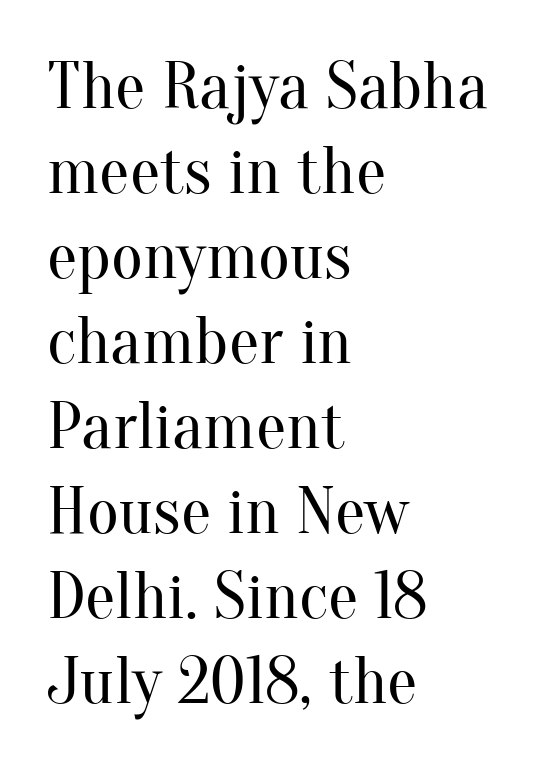
Q: Is the text bold? A: No.
Q: Is the text italic (slanted)? A: No, it is upright.
Q: Is the typeface a serif or a sans-serif typeface? A: Serif.
Q: Is the text underlined? A: No.
Q: How is the paragraph aligned? A: Left-aligned.
Q: Is the spacing between letters normal or unusually wide? A: Normal.
Q: Is the spacing between lines tight, normal or loose? A: Normal.
Q: Width (condensed, normal, or wide)? A: Normal.
Q: Stroke contrast? A: Medium.
Q: x-height? A: Small.
Q: Monospaced? A: No.
